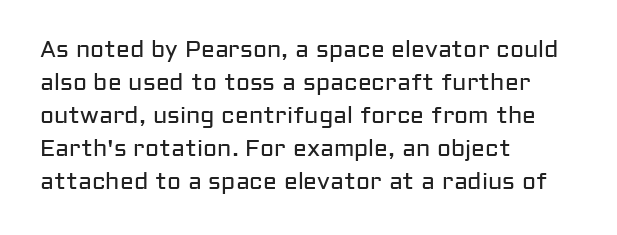
The image shows 23 px text type, upright; set left-aligned, normal line spacing (1.44x), normal letter spacing, not underlined.
